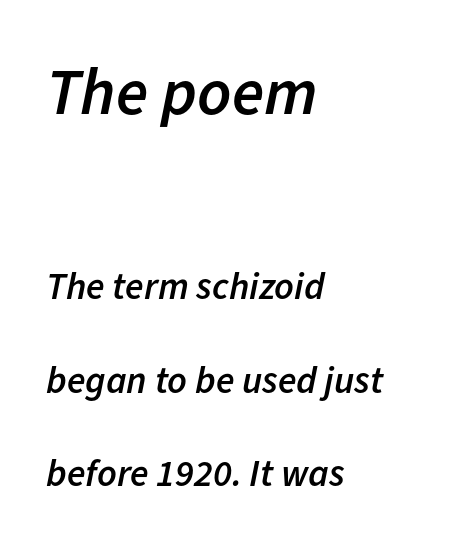
Slanted lettering throughout. Tracking here is standard; glyphs follow each other at the usual distance. Students, this is semibold: more ink than regular, less than bold. Which chunk is bigger? The first one — the top block dwarfs the bottom. Airy leading. Think of a printed novel: that variable character pitch is what you see here.
